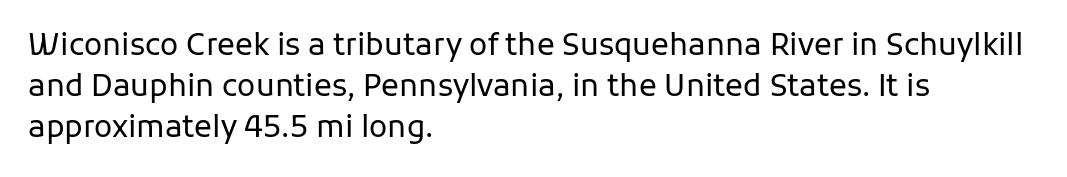
The image shows 30 px regular-weight sans-serif type, upright; set left-aligned, normal line spacing (1.36x), normal letter spacing, not underlined; low stroke contrast and a medium x-height.
